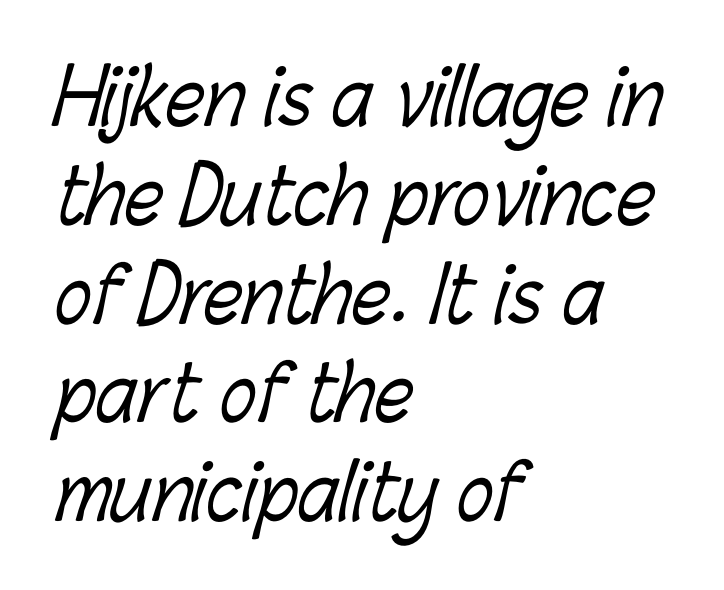
Varying glyph widths throughout — classic text-font behaviour. Short note: letters normally spaced. Is this a heavy cut? Hardly; it is regular or lighter. Leading: standard. These lines stack with their left ends in a neat column.
